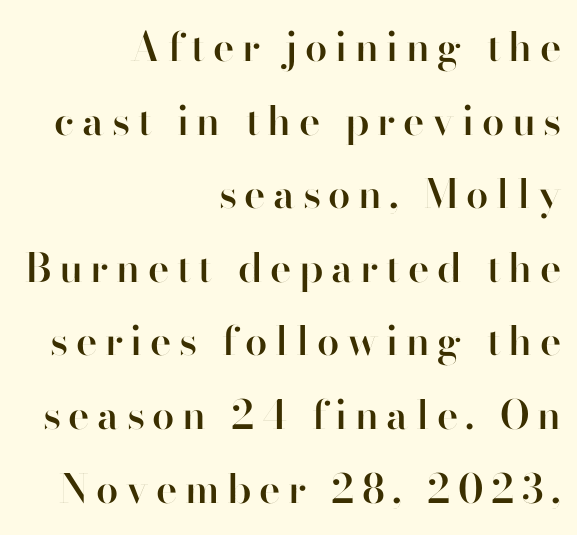
The passage shown is typed in a proportional face where columns would drift. The rendering anchors every line to the right-hand side. Stroke terminals: plain, sans-serif. When letters stand straight like this, we call the style roman or upright. Heft: intermediate — a semibold. The glyphs are unaccompanied by any horizontal stroke below them.
